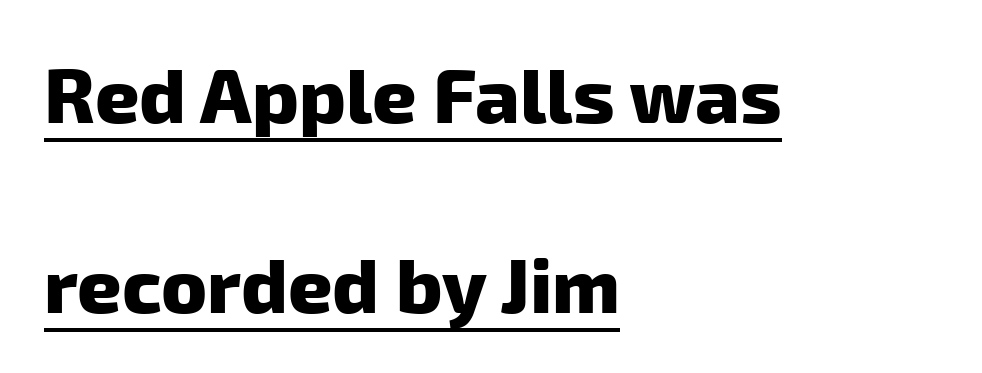
Q: Is the text bold? A: Yes.
Q: Is the typeface a serif or a sans-serif typeface? A: Sans-serif.
Q: Is the text underlined? A: Yes.
Q: How is the paragraph aligned? A: Left-aligned.
Q: Is the spacing between letters normal or unusually wide? A: Normal.
Q: Is the spacing between lines tight, normal or loose? A: Loose.
Q: Width (condensed, normal, or wide)? A: Normal.
Q: Stroke contrast? A: Low.
Q: x-height? A: Medium.
Q: Monospaced? A: No.
